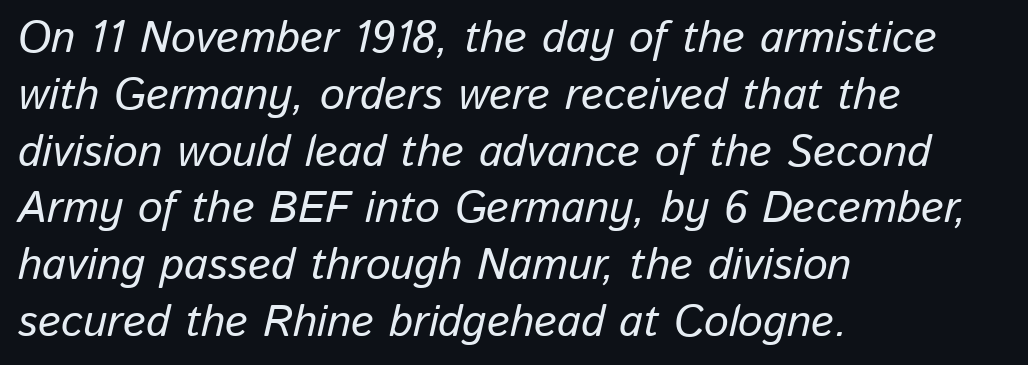
Q: Is the text italic (slanted)? A: Yes, it leans right by about 13 degrees.
Q: Is the text underlined? A: No.
Q: How is the paragraph aligned? A: Left-aligned.
Q: Is the spacing between letters normal or unusually wide? A: Normal.
Q: Is the spacing between lines tight, normal or loose? A: Normal.
Q: Width (condensed, normal, or wide)? A: Normal.
Q: Stroke contrast? A: Low.
Q: x-height? A: Medium.
Q: Monospaced? A: No.
